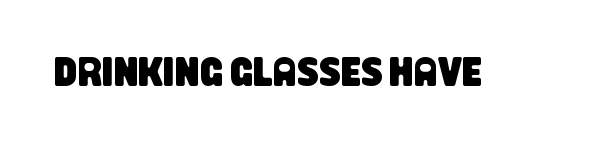
{"serif": "no", "width": "condensed", "stroke_contrast": "low", "x_height": "large", "monospaced": "no", "underline": "no", "letter_spacing": "normal", "letter_spacing_em": 0.0, "glyph_px": 40}
